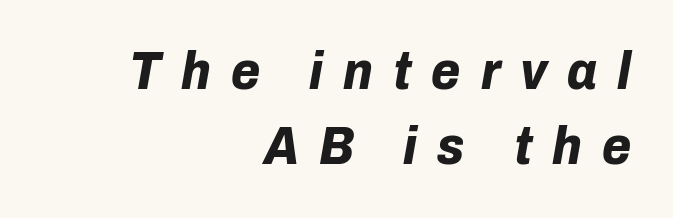
The image shows 53 px bold type, italic (leaning right); set right-aligned, normal line spacing (1.41x), unusually wide letter spacing (+0.38 em), not underlined; low stroke contrast and a medium x-height.
